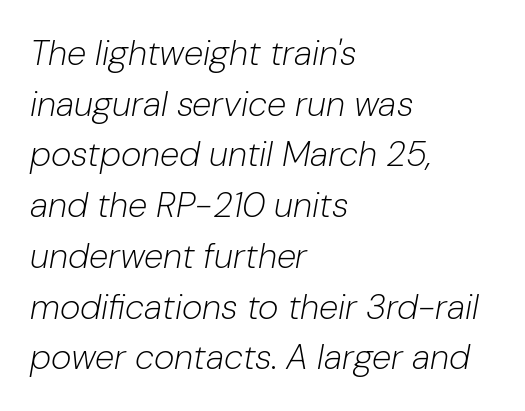
The zone under the glyphs is completely vacant. Italic? Definitely — the glyphs are oblique. Evenly set lines give the paragraph a standard silhouette. Note the varied advance widths — an 'i' is clearly narrower than an 'm'. The letterforms sit at book weight or below.
